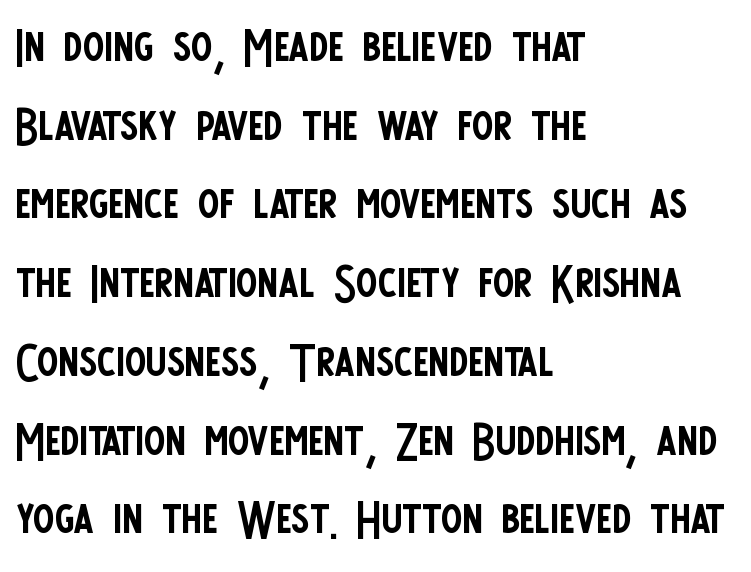
The setting favours the left margin, as ordinary paragraphs usually do. You can tell from the bare stems that sans-serif type was used. This sample uses an upright cut, with every glyph sitting square on the baseline. The characters are drawn with everyday or finer stroke widths. Unmarked baselines from the first word to the last. Short note: letters normally spaced.
